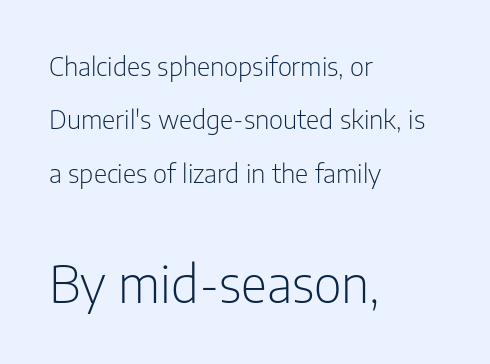
The image shows 51 px light, condensed sans-serif type, upright; set left-aligned, loose line spacing (2.05x), normal letter spacing, not underlined; the second (bottom) block is 1.96x larger; low stroke contrast and a medium x-height.
